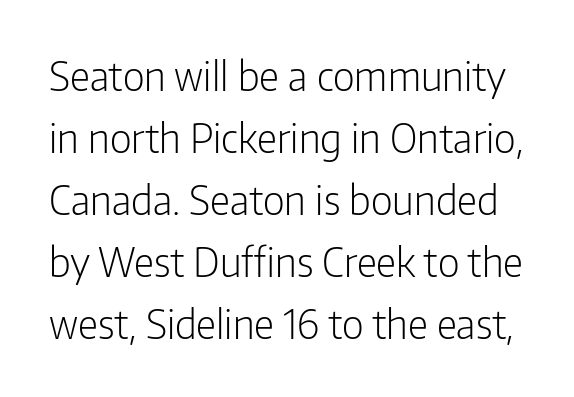
Q: Is the text bold? A: No.
Q: Is the text italic (slanted)? A: No, it is upright.
Q: Is the typeface a serif or a sans-serif typeface? A: Sans-serif.
Q: Is the text underlined? A: No.
Q: Is the spacing between letters normal or unusually wide? A: Normal.
Q: Is the spacing between lines tight, normal or loose? A: Normal.
Q: Width (condensed, normal, or wide)? A: Condensed.
Q: Stroke contrast? A: Low.
Q: x-height? A: Medium.
Q: Monospaced? A: No.
